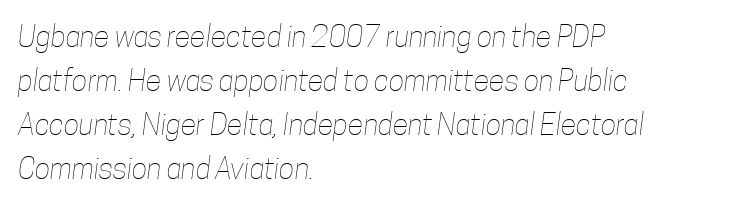
Here the glyphs are tracked normally, forming tight word shapes. The rows are spaced the way most documents space them. Heft: none added — not bold. Varying glyph widths throughout — classic text-font behaviour.
